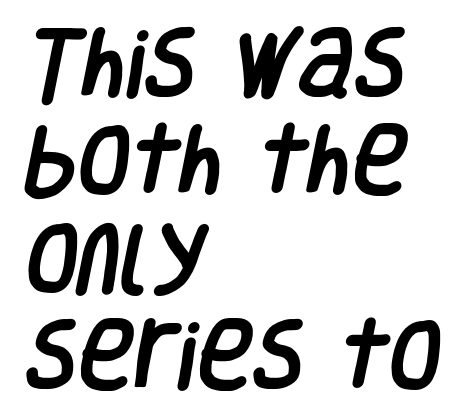
Q: Is the typeface a serif or a sans-serif typeface? A: Sans-serif.
Q: Is the text underlined? A: No.
Q: How is the paragraph aligned? A: Left-aligned.
Q: Is the spacing between letters normal or unusually wide? A: Normal.
Q: Is the spacing between lines tight, normal or loose? A: Normal.
Q: Width (condensed, normal, or wide)? A: Condensed.
Q: Stroke contrast? A: Low.
Q: x-height? A: Large.
Q: Monospaced? A: No.
